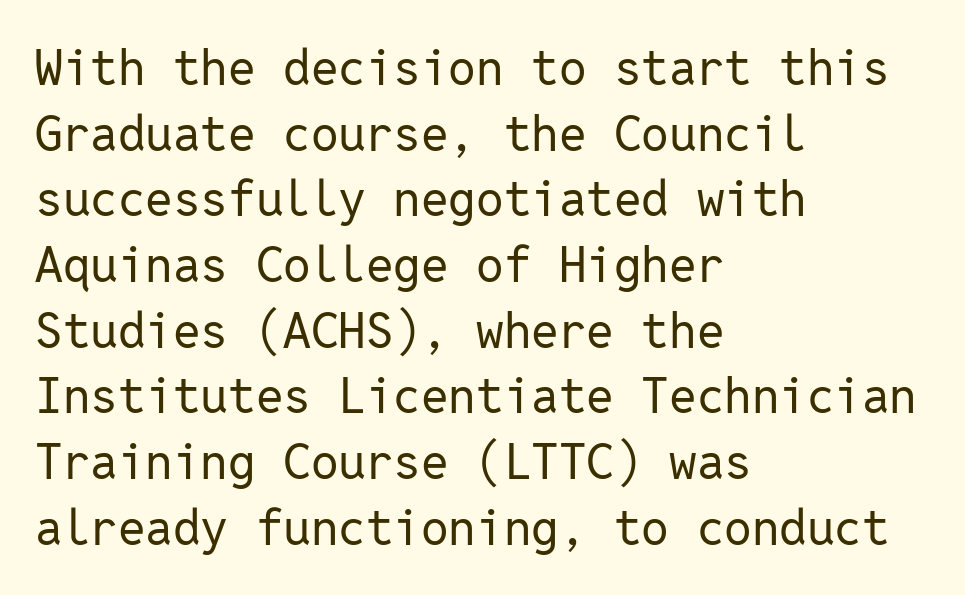
Q: Is the text bold? A: No.
Q: Is the text italic (slanted)? A: No, it is upright.
Q: Is the typeface a serif or a sans-serif typeface? A: Sans-serif.
Q: Is the text underlined? A: No.
Q: How is the paragraph aligned? A: Left-aligned.
Q: Is the spacing between letters normal or unusually wide? A: Normal.
Q: Is the spacing between lines tight, normal or loose? A: Normal.
Q: Width (condensed, normal, or wide)? A: Normal.
Q: Stroke contrast? A: Low.
Q: x-height? A: Medium.
Q: Monospaced? A: Yes.
